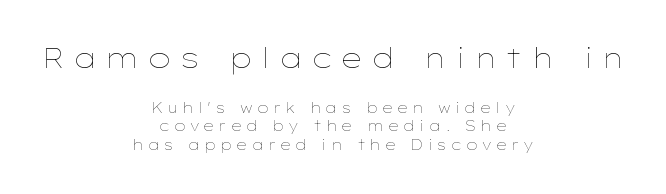
Stroke mass is kept to a normal reading level or below. Note the varied advance widths — an 'i' is clearly narrower than an 'm'. The composition opens big and finishes small. Nobody drew a line under any word here. Someone cranked the tracking dial way up on this one.
